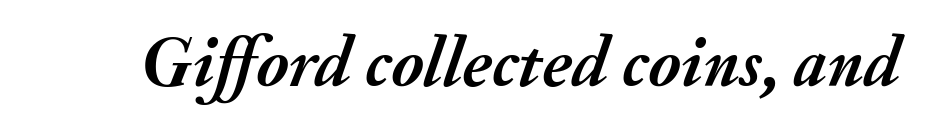
The image shows 71 px semibold type, italic (leaning right); set normal letter spacing, not underlined; medium stroke contrast and a small x-height.
